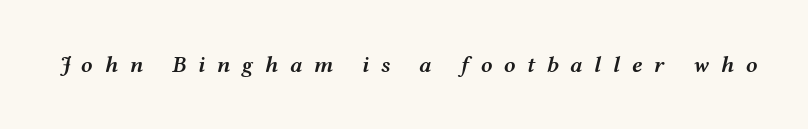
The image shows 23 px text type, italic (leaning right); set unusually wide letter spacing (+0.5 em), not underlined.
